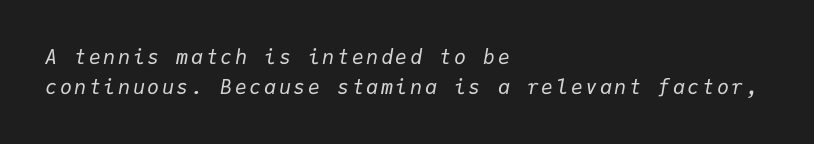
{"italic": "yes", "lean": "right", "slant_degrees": 9, "bold": "no", "underline": "no", "align": "left", "line_spacing": "normal", "line_spacing_ratio": 1.49, "glyph_px": 20}
